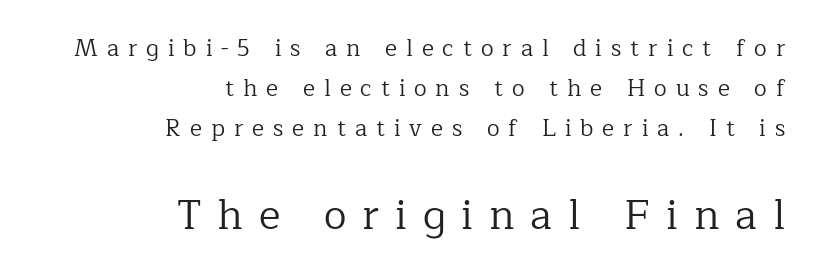
{"serif": "yes", "italic": "no", "bold": "no", "weight": "regular", "width": "normal", "stroke_contrast": "low", "x_height": "medium", "monospaced": "no", "underline": "no", "align": "right", "line_spacing_ratio": 1.73, "letter_spacing": "wide", "letter_spacing_em": 0.39, "larger_block": "second", "size_ratio": 1.78, "glyph_px": 41}
